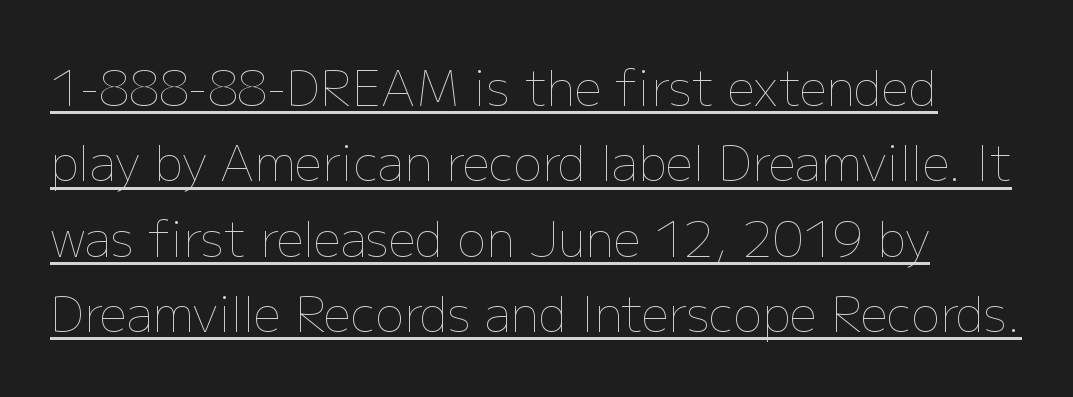
The image shows 48 px thin type, upright; set normal line spacing (1.57x), normal letter spacing, underlined; low stroke contrast and a medium x-height.
